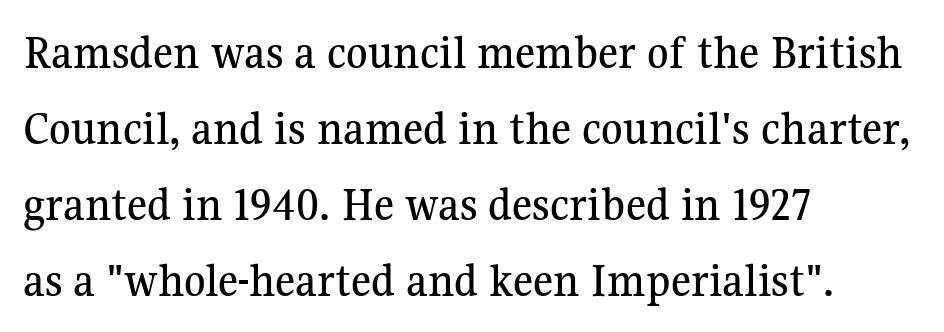
The image shows 49 px serif type, upright; set left-aligned, normal line spacing (1.55x), normal letter spacing, not underlined; medium stroke contrast and a medium x-height.
